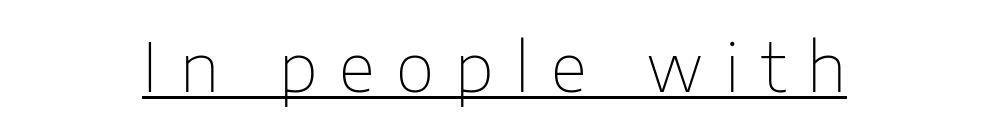
{"serif": "no", "italic": "no", "bold": "no", "weight": "thin", "width": "normal", "stroke_contrast": "low", "x_height": "medium", "monospaced": "no", "underline": "yes", "align": "center", "letter_spacing": "wide", "letter_spacing_em": 0.32, "glyph_px": 67}
